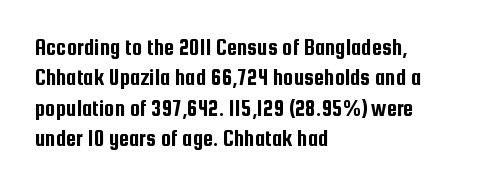
The face used here is rendered with its standard letterfit. These lines are set flush left with a ragged right edge. The glyphs are unaccompanied by any horizontal stroke below them. Normally led — the rows are evenly, conventionally spaced. Do the letters lean? They stand straight.
